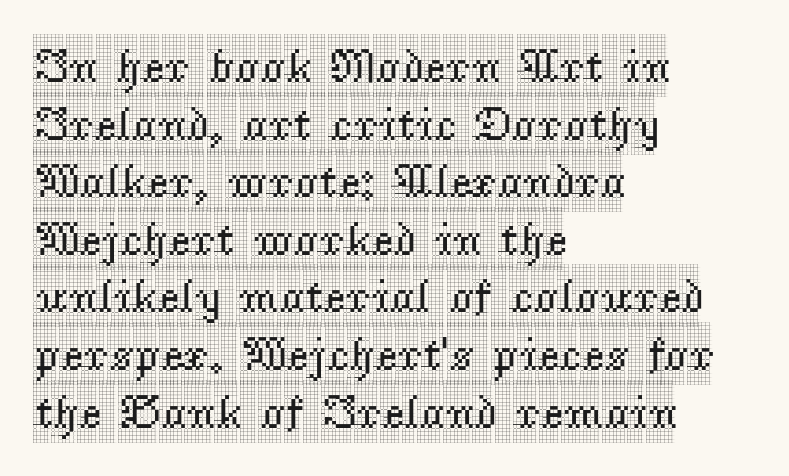
The image shows 48 px condensed serif type, upright; set left-aligned, line spacing 1.2x, normal letter spacing, not underlined; a large x-height.
